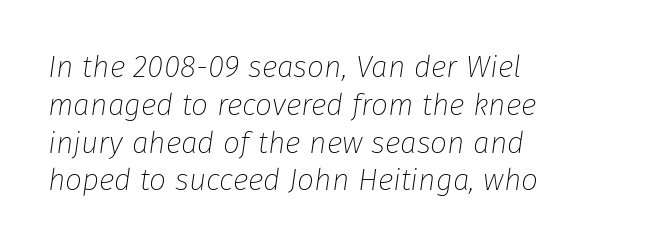
Q: Is the text bold? A: No.
Q: Is the text italic (slanted)? A: Yes, it leans right by about 8 degrees.
Q: Is the text underlined? A: No.
Q: How is the paragraph aligned? A: Left-aligned.
Q: Is the spacing between letters normal or unusually wide? A: Normal.
Q: Is the spacing between lines tight, normal or loose? A: Normal.
Q: Width (condensed, normal, or wide)? A: Normal.
Q: Stroke contrast? A: Low.
Q: x-height? A: Medium.
Q: Monospaced? A: No.
